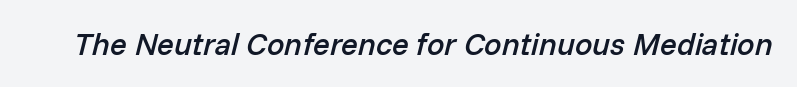
Letters rest on an invisible, unmarked baseline. The rendering uses natural spacing where letterforms have individual widths. There's an unmistakable incline to the writing here. A bit beefed up — I'd call it semibold rather than bold. Honestly, the letter spacing is just normal — you wouldn't notice it.
